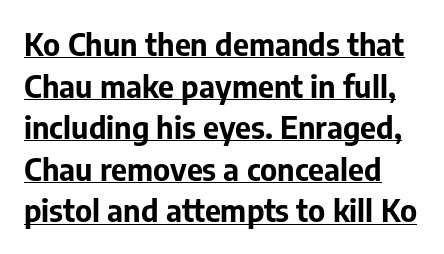
The image shows 31 px bold sans-serif type, upright; set normal line spacing (1.34x), normal letter spacing, underlined; low stroke contrast and a medium x-height.
